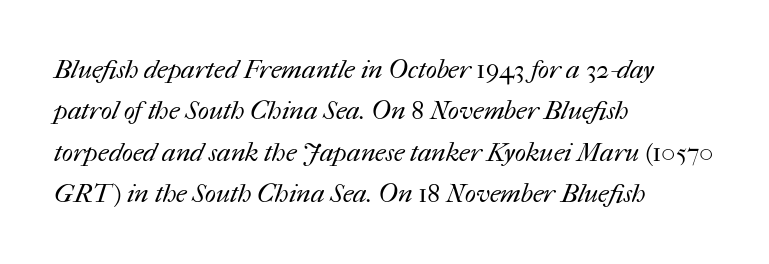
The image shows 26 px text type; set left-aligned, normal line spacing (1.59x), normal letter spacing, not underlined.
